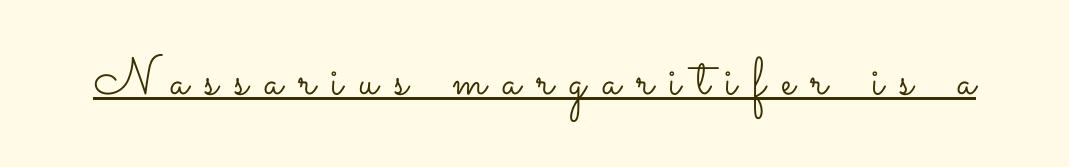
{"bold": "no", "weight": "light", "width": "wide", "stroke_contrast": "low", "x_height": "small", "monospaced": "no", "underline": "yes", "letter_spacing": "wide", "letter_spacing_em": 0.31, "glyph_px": 53}
